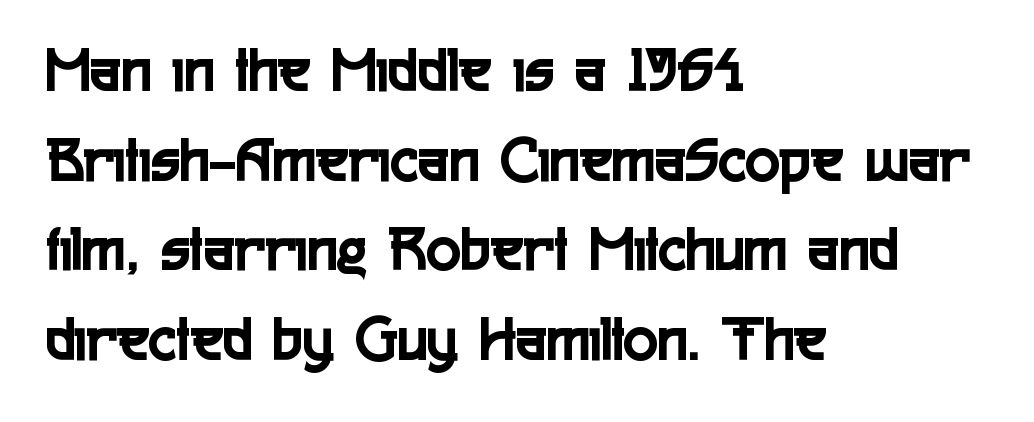
Q: Is the text italic (slanted)? A: No, it is upright.
Q: Is the typeface a serif or a sans-serif typeface? A: Sans-serif.
Q: Is the text underlined? A: No.
Q: How is the paragraph aligned? A: Left-aligned.
Q: Is the spacing between letters normal or unusually wide? A: Normal.
Q: Is the spacing between lines tight, normal or loose? A: Normal.
Q: Width (condensed, normal, or wide)? A: Condensed.
Q: x-height? A: Medium.
Q: Monospaced? A: No.
